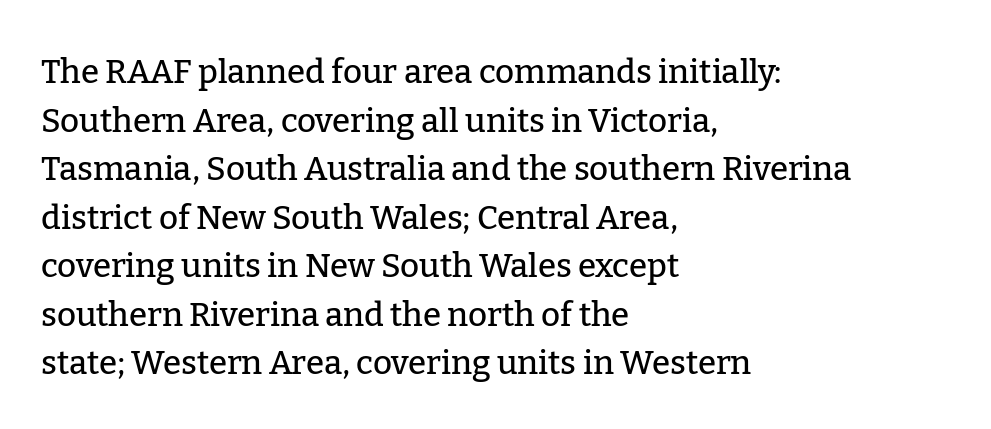
Proportional: the letters do not fall into vertical columns. The space beneath each line is pristine and unruled. The font's upright variant was chosen for this text. A typesetter would call this zero additional tracking.
